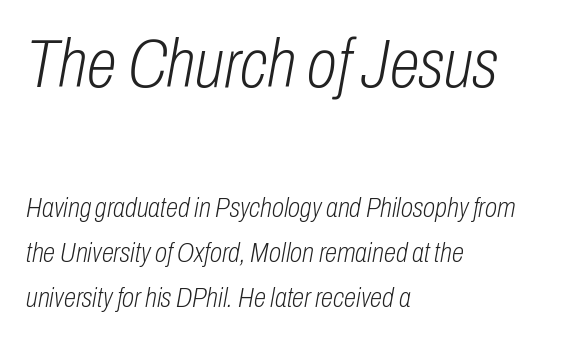
Type size steps down from the first block to the second. No extra tracking has been applied to these lines. Regarding leading, the lines here are spaced in the standard way. Casual observation: everything's shoved over to the left. Observe the lean: these are italic letterforms. Weight class: somewhere from thin through regular.
